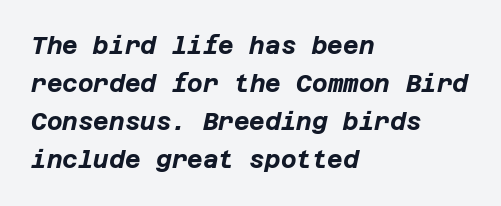
Q: Is the text bold? A: Yes.
Q: Is the text italic (slanted)? A: Yes, it leans right by about 12 degrees.
Q: Is the text underlined? A: No.
Q: How is the paragraph aligned? A: Left-aligned.
Q: Is the spacing between letters normal or unusually wide? A: Normal.
Q: Is the spacing between lines tight, normal or loose? A: Normal.
